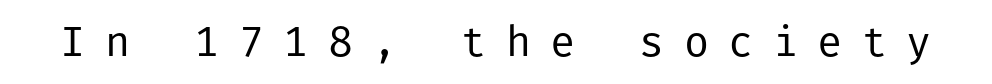
The designer went with a sans here, leaving each stem footless. Stroke mass is kept to a normal reading level or below. A roman cut, with each character standing at attention. Observe the wide spacing: letters keep a clear distance from each other. Has an underline been added? It has not.
